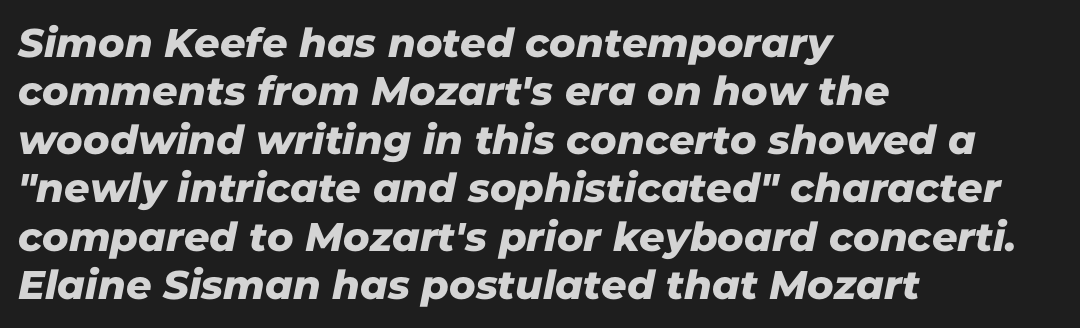
Each row of text sits above clean, open space. A typesetter would call this proportional, since set widths differ per character. In terms of letterspacing, this is plain default setting. The rag falls on the right side of this text block. The glyphs in this specimen are sans serif.
